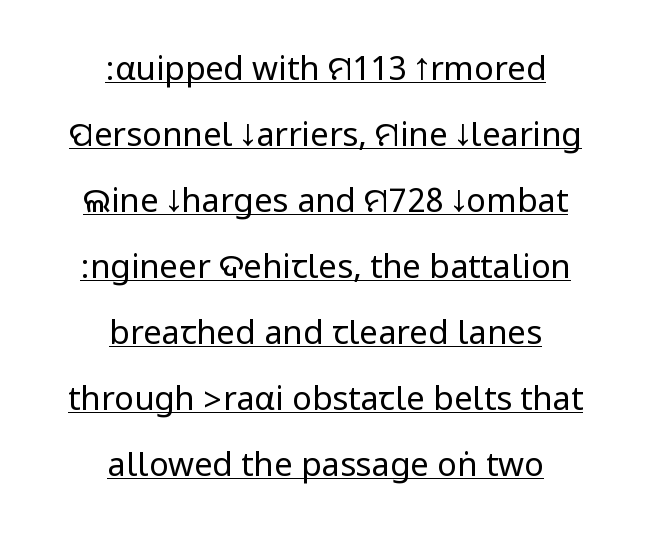
The image shows 33 px regular-weight, condensed sans-serif type, upright; set centered, loose line spacing (2.0x), normal letter spacing, underlined; low stroke contrast.
